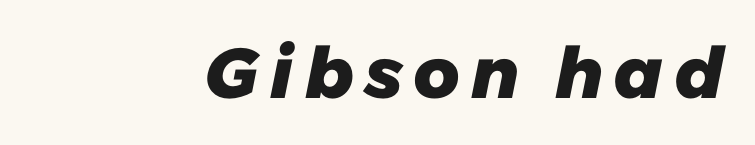
Q: Is the text bold? A: Yes.
Q: Is the typeface a serif or a sans-serif typeface? A: Sans-serif.
Q: Is the text underlined? A: No.
Q: How is the paragraph aligned? A: Right-aligned.
Q: Width (condensed, normal, or wide)? A: Normal.
Q: Stroke contrast? A: Low.
Q: x-height? A: Medium.
Q: Monospaced? A: No.
